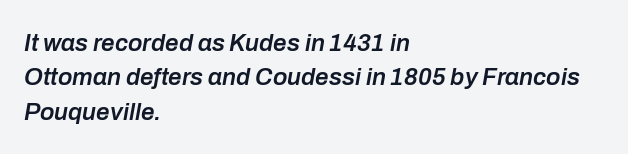
Inter-character spacing is left at the font's built-in metrics. Regular leading. Heft: intermediate — a semibold. The area under the type is left untouched. Casual observation: everything's shoved over to the left.
